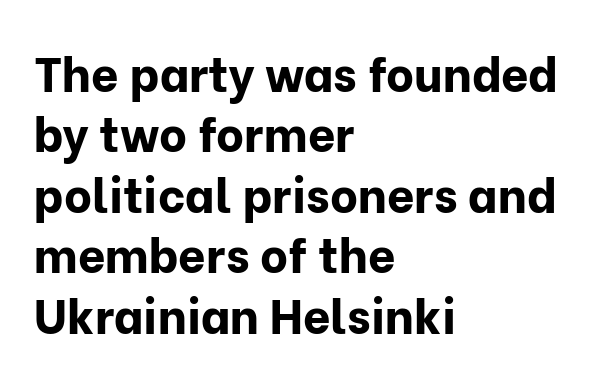
The image shows 48 px bold sans-serif type, upright; set left-aligned, normal line spacing (1.26x), normal letter spacing, not underlined; low stroke contrast and a medium x-height.
